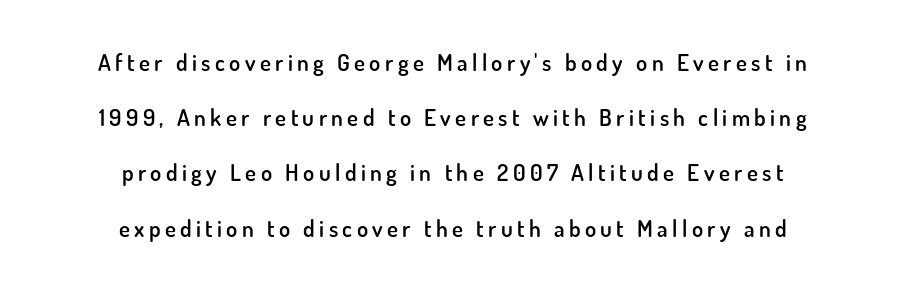
The image shows 23 px text type, upright; set centered, loose line spacing (2.4x), not underlined.
